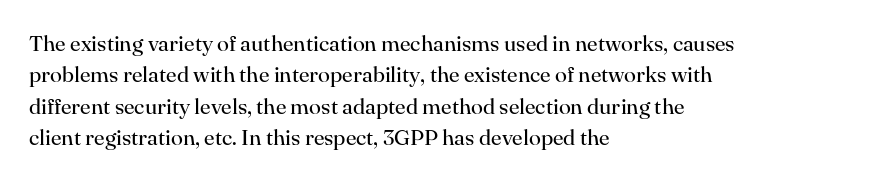
The line-height multiplier appears to be the usual default. The ragged edge is on the right, which tells us the setting is flush left. A typesetter would mark this as roman, not italic. This sample uses plain, unmodified letter spacing. No letter is thick-stroked: the sample isn't bold.
